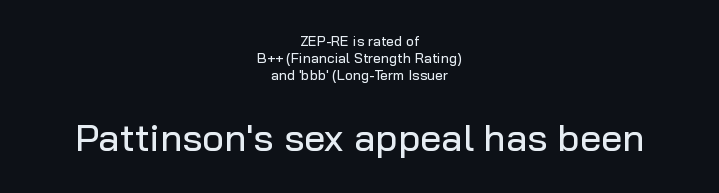
Q: Is the text italic (slanted)? A: No, it is upright.
Q: Is the typeface a serif or a sans-serif typeface? A: Sans-serif.
Q: Is the text underlined? A: No.
Q: How is the paragraph aligned? A: Centered.
Q: Is the spacing between letters normal or unusually wide? A: Normal.
Q: Which block of text is set in a larger size, the first (top) or the second (bottom)? A: The second (bottom) one.
Q: Width (condensed, normal, or wide)? A: Normal.
Q: Stroke contrast? A: Low.
Q: x-height? A: Medium.
Q: Monospaced? A: No.
